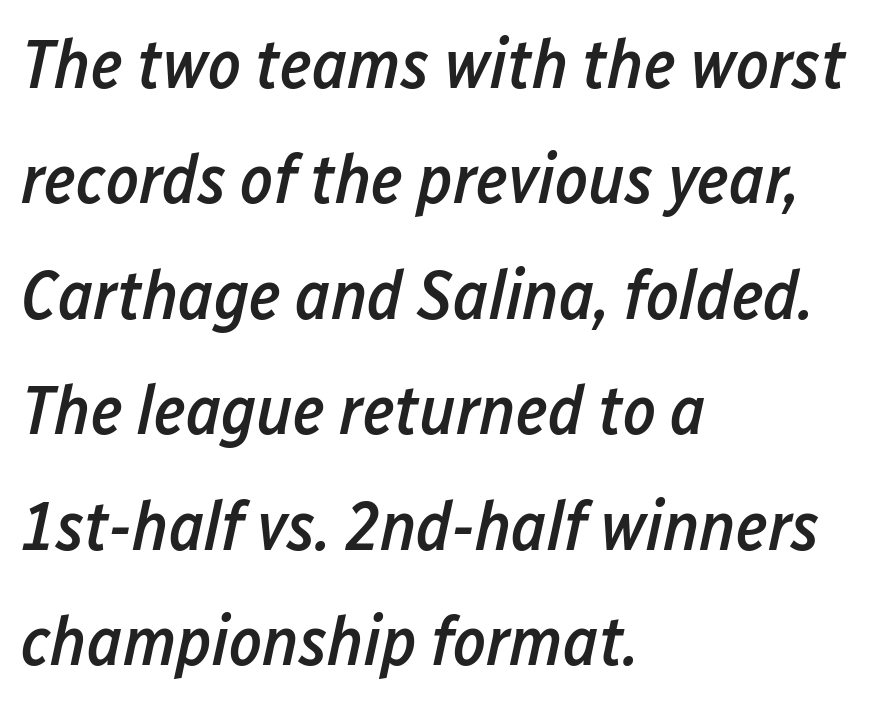
{"italic": "yes", "lean": "right", "slant_degrees": 12, "bold": "semi", "weight": "semibold", "width": "condensed", "stroke_contrast": "low", "x_height": "medium", "monospaced": "no", "underline": "no", "align": "left", "line_spacing": "normal", "line_spacing_ratio": 1.65, "letter_spacing": "normal", "letter_spacing_em": 0.0, "glyph_px": 70}
